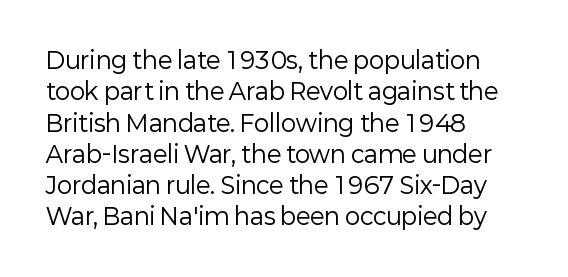
{"italic": "no", "bold": "no", "underline": "no", "align": "left", "line_spacing": "normal", "line_spacing_ratio": 1.36, "letter_spacing": "normal", "letter_spacing_em": 0.0, "glyph_px": 23}
